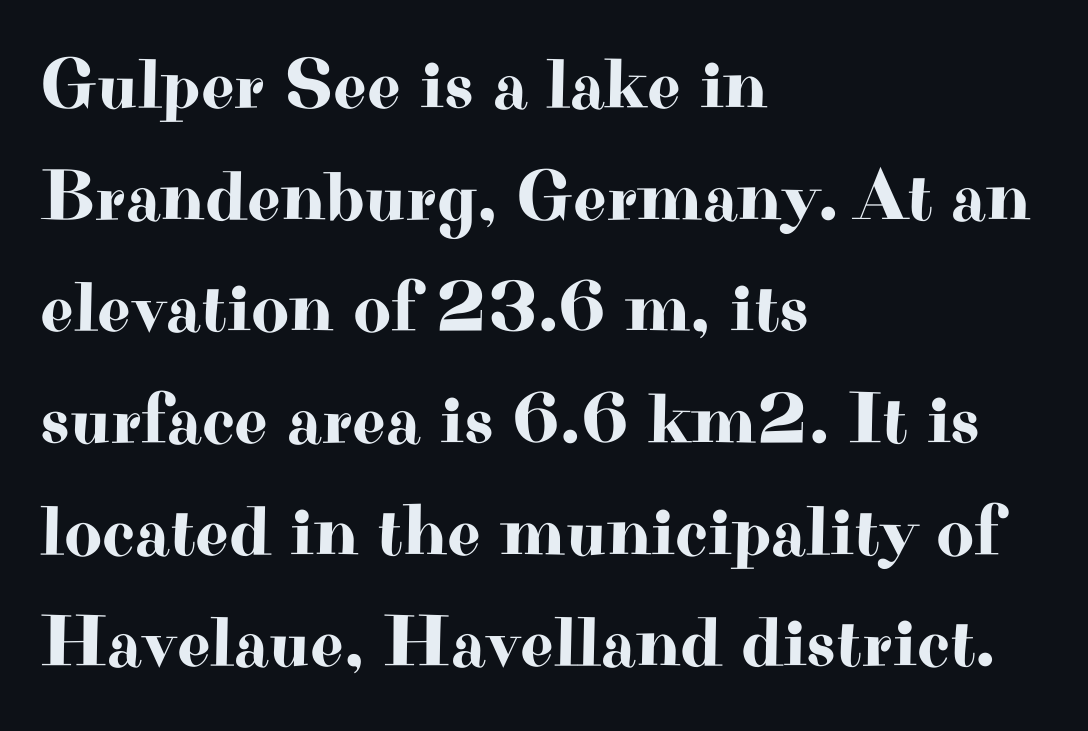
Reading down the column, the eye jumps a familiar distance to each next line. Casual observation: everything's shoved over to the left. The passage shown is typed in a proportional face where columns would drift. Quick note: underline off. The face used here is seriffed, in the tradition of book romans. Default kerning and tracking; the words read as compact shapes.
